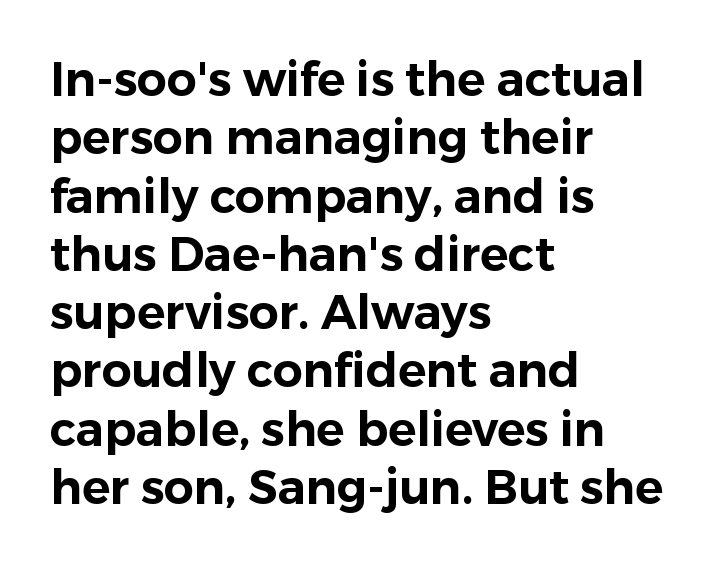
{"serif": "no", "italic": "no", "width": "normal", "stroke_contrast": "low", "x_height": "medium", "monospaced": "no", "underline": "no", "align": "left", "line_spacing_ratio": 1.24, "letter_spacing": "normal", "letter_spacing_em": 0.0, "glyph_px": 47}
